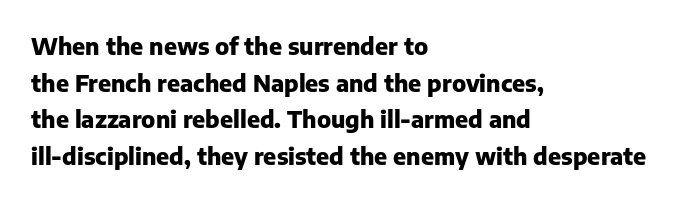
Q: Is the text bold? A: Yes.
Q: Is the text italic (slanted)? A: No, it is upright.
Q: Is the text underlined? A: No.
Q: How is the paragraph aligned? A: Left-aligned.
Q: Is the spacing between letters normal or unusually wide? A: Normal.
Q: Is the spacing between lines tight, normal or loose? A: Normal.
